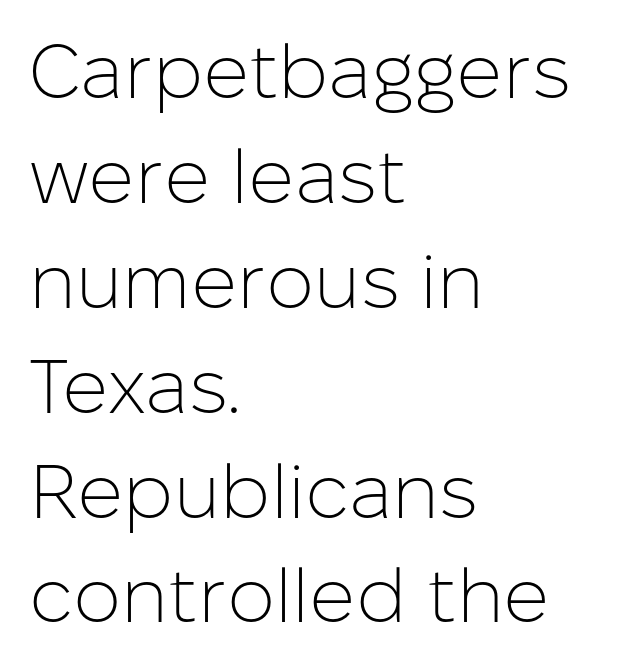
Q: Is the text bold? A: No.
Q: Is the text italic (slanted)? A: No, it is upright.
Q: Is the typeface a serif or a sans-serif typeface? A: Sans-serif.
Q: Is the text underlined? A: No.
Q: How is the paragraph aligned? A: Left-aligned.
Q: Is the spacing between letters normal or unusually wide? A: Normal.
Q: Is the spacing between lines tight, normal or loose? A: Normal.
Q: Width (condensed, normal, or wide)? A: Normal.
Q: Stroke contrast? A: Low.
Q: x-height? A: Medium.
Q: Monospaced? A: No.
